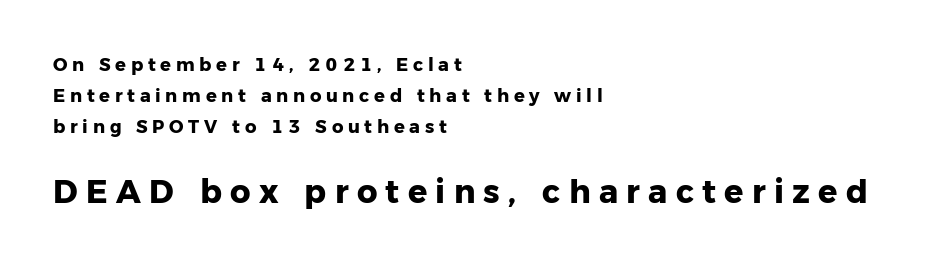
Q: Is the text bold? A: Yes.
Q: Is the text italic (slanted)? A: No, it is upright.
Q: Is the typeface a serif or a sans-serif typeface? A: Sans-serif.
Q: Is the text underlined? A: No.
Q: How is the paragraph aligned? A: Left-aligned.
Q: Is the spacing between letters normal or unusually wide? A: Unusually wide.
Q: Which block of text is set in a larger size, the first (top) or the second (bottom)? A: The second (bottom) one.
Q: Width (condensed, normal, or wide)? A: Normal.
Q: Stroke contrast? A: Low.
Q: x-height? A: Medium.
Q: Monospaced? A: No.
